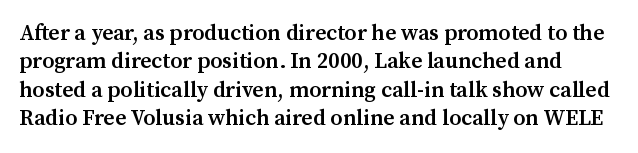
Q: Is the text bold? A: Semi-bold.
Q: Is the text italic (slanted)? A: No, it is upright.
Q: Is the text underlined? A: No.
Q: Is the spacing between letters normal or unusually wide? A: Normal.
Q: Is the spacing between lines tight, normal or loose? A: Normal.
